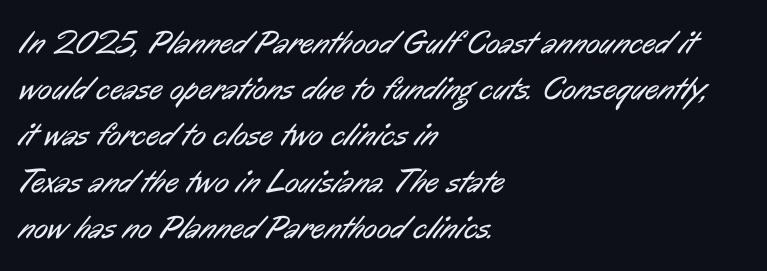
The image shows 33 px regular-weight, condensed sans-serif type; set left-aligned, normal line spacing (1.4x), normal letter spacing, not underlined; low stroke contrast and a medium x-height.
